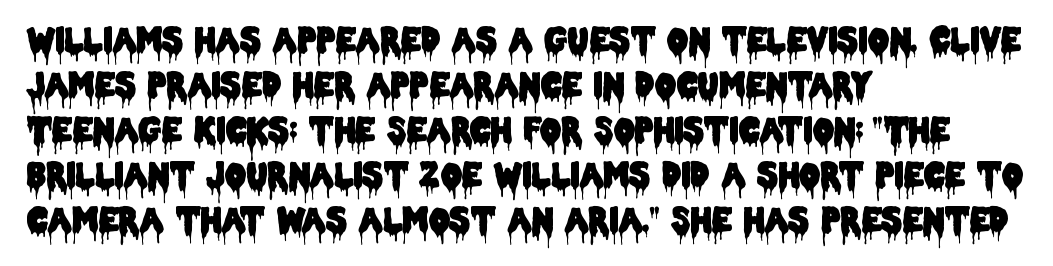
{"serif": "no", "italic": "no", "width": "condensed", "stroke_contrast": "low", "x_height": "large", "monospaced": "no", "underline": "no", "align": "left", "line_spacing": "normal", "line_spacing_ratio": 1.36, "letter_spacing": "normal", "letter_spacing_em": 0.0, "glyph_px": 33}
